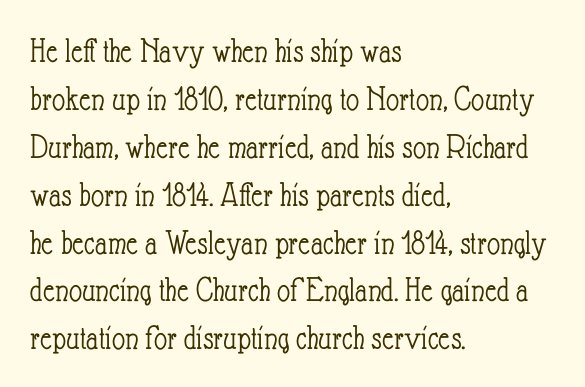
{"italic": "no", "bold": "no", "weight": "light", "width": "condensed", "stroke_contrast": "low", "x_height": "small", "monospaced": "no", "underline": "no", "align": "left", "line_spacing": "normal", "line_spacing_ratio": 1.33, "letter_spacing": "normal", "letter_spacing_em": 0.0, "glyph_px": 36}
